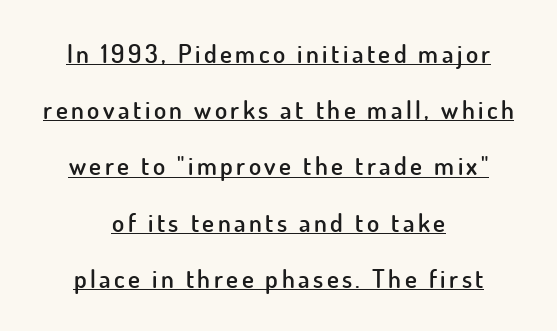
What weight is shown? A semibold, between regular and bold. Beneath each row of characters lies a ruled line. The letters stand straight up with perfectly vertical stems. A typesetter would call this leading open, well beyond the default.
